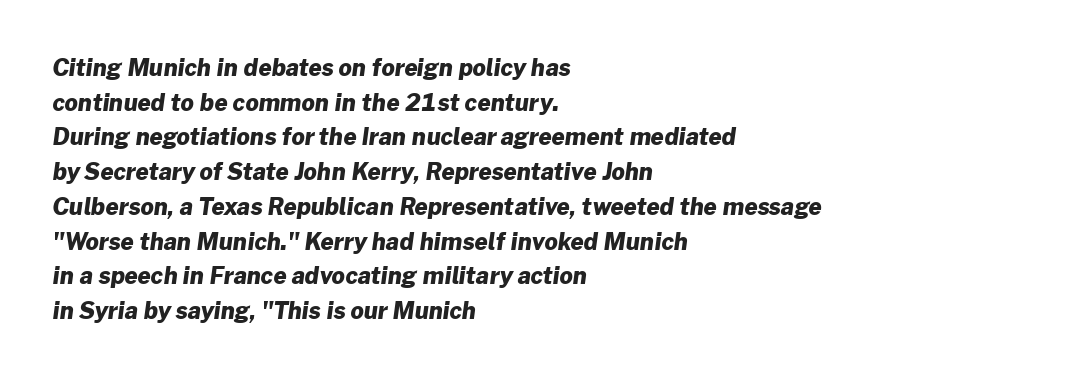
The image shows 23 px bold type; set left-aligned, normal line spacing (1.51x), normal letter spacing, not underlined.
